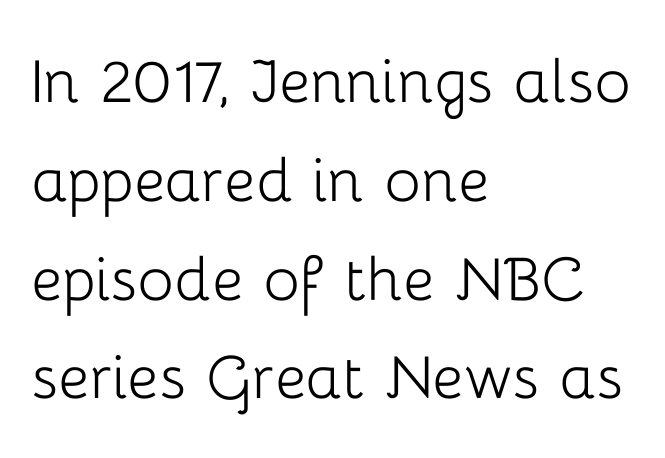
{"serif": "no", "italic": "no", "bold": "no", "weight": "light", "width": "normal", "stroke_contrast": "low", "x_height": "medium", "monospaced": "no", "underline": "no", "align": "left", "line_spacing": "normal", "line_spacing_ratio": 1.3, "letter_spacing": "normal", "letter_spacing_em": 0.0, "glyph_px": 76}
